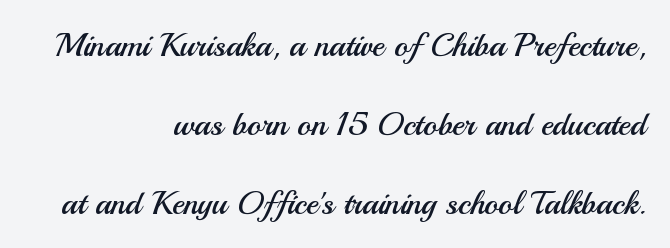
Nothing heavy about these letters — not bold at all. The passage shown is typeset with a sans-serif family. The type is set solid horizontally, with unmodified tracking.
